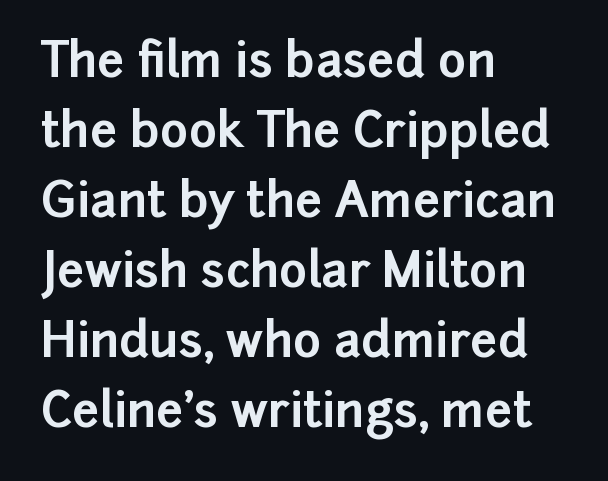
The image shows 48 px bold sans-serif type, upright; set left-aligned, normal line spacing (1.46x), normal letter spacing, not underlined; low stroke contrast and a medium x-height.
